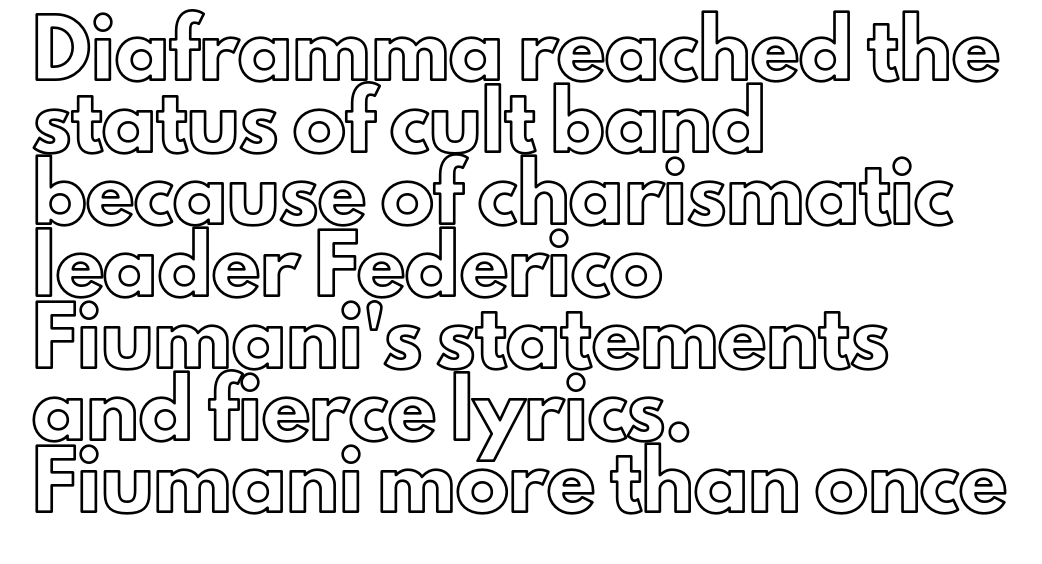
Q: Is the text italic (slanted)? A: No, it is upright.
Q: Is the text underlined? A: No.
Q: How is the paragraph aligned? A: Left-aligned.
Q: Is the spacing between letters normal or unusually wide? A: Normal.
Q: Is the spacing between lines tight, normal or loose? A: Normal.
Q: Width (condensed, normal, or wide)? A: Normal.
Q: x-height? A: Small.
Q: Monospaced? A: No.
